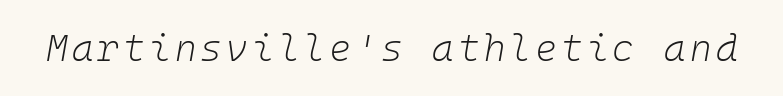
The image shows 37 px light type, italic (leaning right), monospaced; set not underlined; low stroke contrast and a medium x-height.
